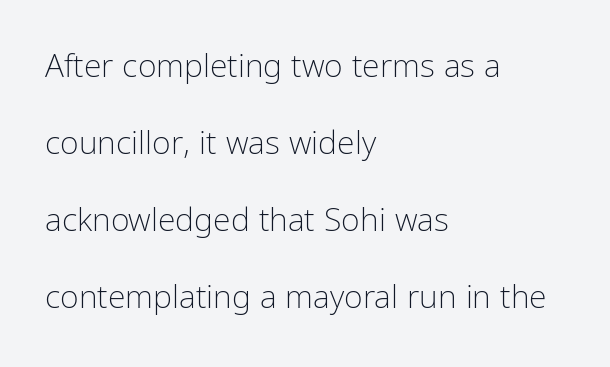
The image shows 32 px light, condensed sans-serif type, upright; set left-aligned, loose line spacing (2.41x), normal letter spacing, not underlined; low stroke contrast and a medium x-height.
